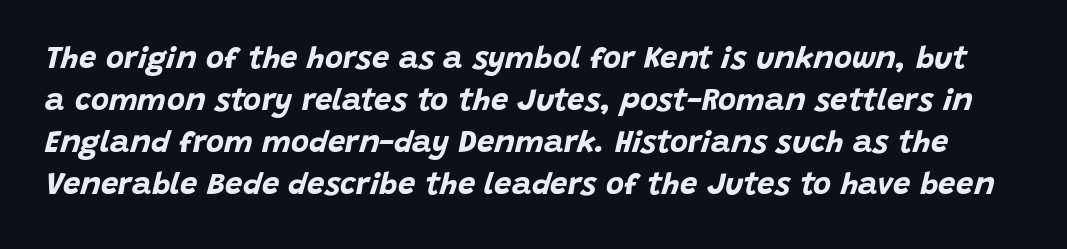
Q: Is the text bold? A: Yes.
Q: Is the text italic (slanted)? A: Yes, it leans right by about 15 degrees.
Q: Is the text underlined? A: No.
Q: Is the spacing between letters normal or unusually wide? A: Normal.
Q: Is the spacing between lines tight, normal or loose? A: Normal.
Q: Width (condensed, normal, or wide)? A: Normal.
Q: Stroke contrast? A: Low.
Q: x-height? A: Large.
Q: Monospaced? A: No.
